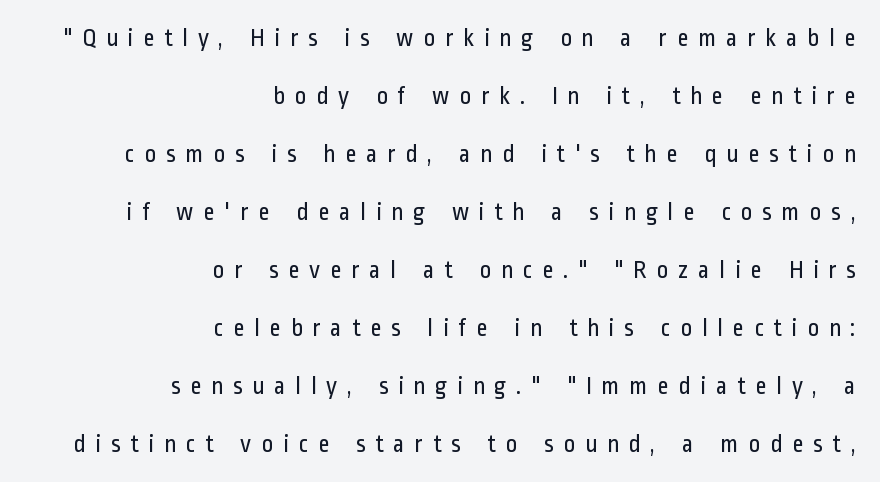
Q: Is the text bold? A: No.
Q: Is the text italic (slanted)? A: No, it is upright.
Q: Is the text underlined? A: No.
Q: How is the paragraph aligned? A: Right-aligned.
Q: Is the spacing between letters normal or unusually wide? A: Unusually wide.
Q: Is the spacing between lines tight, normal or loose? A: Loose.
